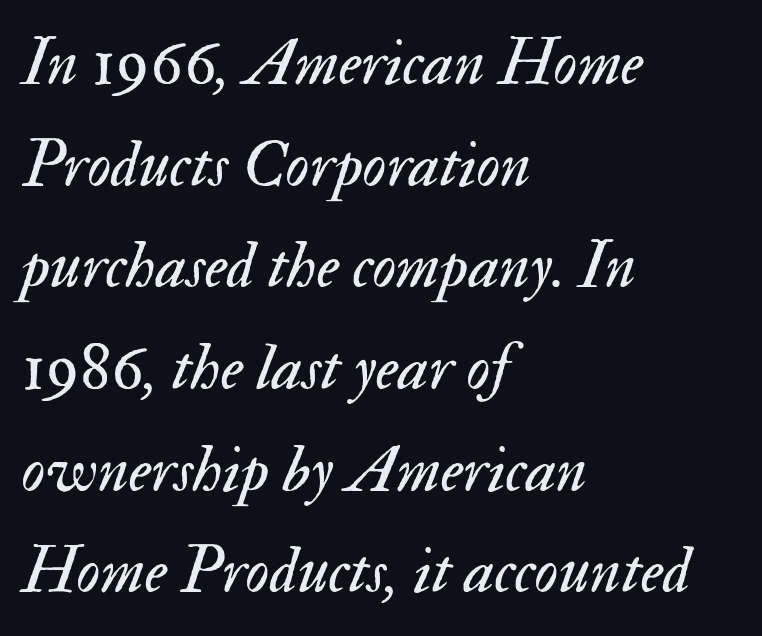
Typeset ragged right — the left edge is the straight one. Honestly, the letter spacing is just normal — you wouldn't notice it. This sample has the flowing, uneven cadence of proportional lettering. Clear beneath every line of the passage. What's the leading like? Ordinary, nothing unusual. The weight would be labelled regular, book, light, or lighter still.
